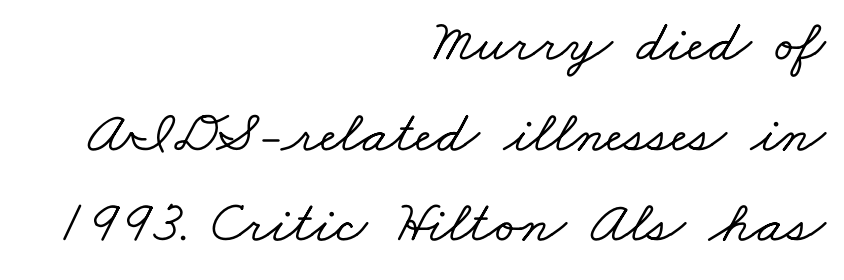
{"serif": "yes", "width": "wide", "stroke_contrast": "low", "x_height": "small", "monospaced": "no", "underline": "no", "align": "right", "line_spacing": "normal", "line_spacing_ratio": 1.51, "letter_spacing": "normal", "letter_spacing_em": 0.0, "glyph_px": 60}
